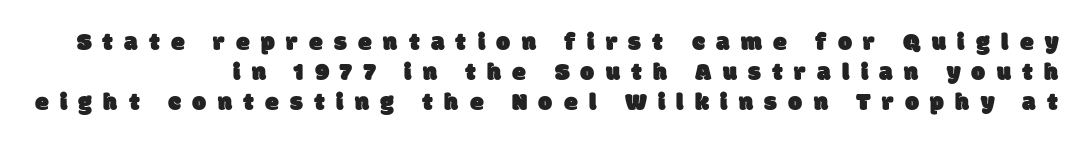
The image shows 25 px text type; set right-aligned, line spacing 1.21x, unusually wide letter spacing (+0.45 em), not underlined.
